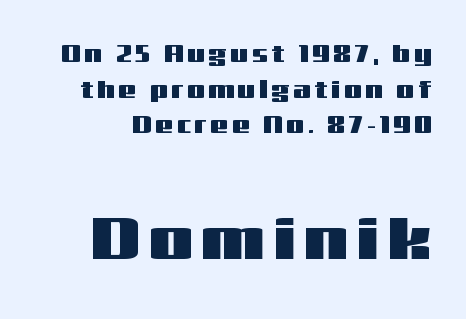
Q: Is the text italic (slanted)? A: No, it is upright.
Q: Is the typeface a serif or a sans-serif typeface? A: Sans-serif.
Q: Is the text underlined? A: No.
Q: Is the spacing between lines tight, normal or loose? A: Normal.
Q: Which block of text is set in a larger size, the first (top) or the second (bottom)? A: The second (bottom) one.
Q: Width (condensed, normal, or wide)? A: Wide.
Q: Stroke contrast? A: Medium.
Q: x-height? A: Medium.
Q: Monospaced? A: No.
